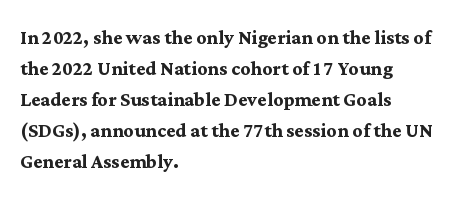
The image shows 25 px bold type, upright; set left-aligned, line spacing 1.24x, normal letter spacing, not underlined.
